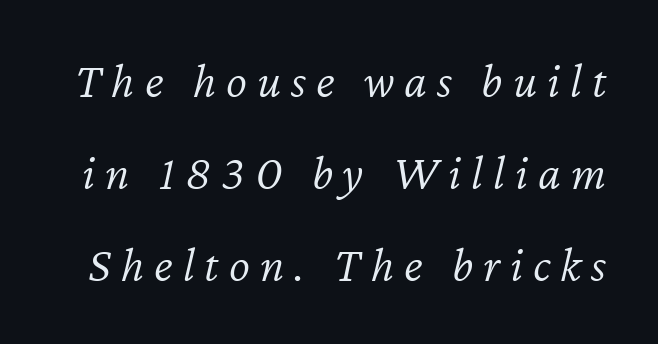
{"italic": "yes", "lean": "right", "slant_degrees": 12, "bold": "no", "weight": "light", "width": "normal", "stroke_contrast": "low", "x_height": "medium", "monospaced": "no", "underline": "no", "line_spacing_ratio": 1.84, "letter_spacing": "wide", "letter_spacing_em": 0.2, "glyph_px": 50}
